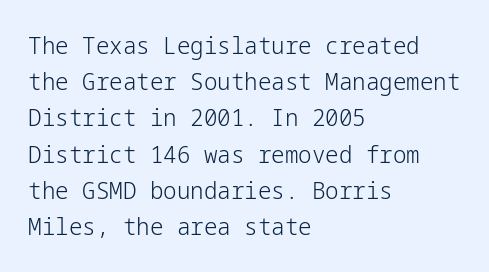
Default kerning and tracking; the words read as compact shapes. Tall strokes in this sample are plumb rather than angled. This rendering uses left alignment, leaving the right contour irregular. Students, observe: this is what conventionally led text looks like. Each stroke keeps to a modest, everyday thickness or less. Honestly, there is no underline to notice here at all.
